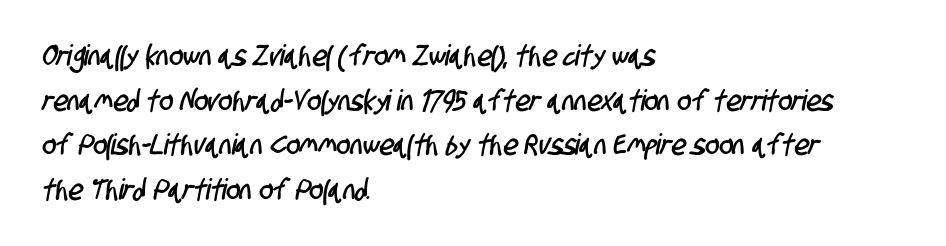
Q: Is the typeface a serif or a sans-serif typeface? A: Sans-serif.
Q: Is the text underlined? A: No.
Q: How is the paragraph aligned? A: Left-aligned.
Q: Is the spacing between letters normal or unusually wide? A: Normal.
Q: Is the spacing between lines tight, normal or loose? A: Normal.
Q: Width (condensed, normal, or wide)? A: Condensed.
Q: Stroke contrast? A: Low.
Q: x-height? A: Large.
Q: Monospaced? A: No.
